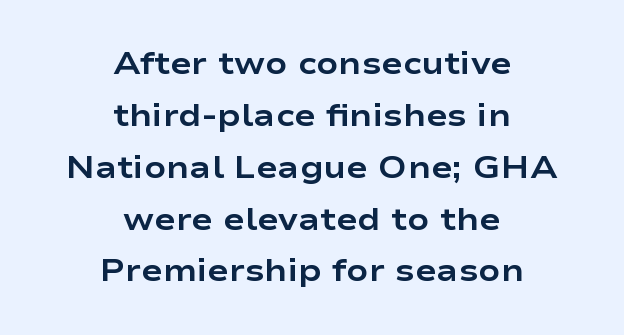
Q: Is the text bold? A: Yes.
Q: Is the text italic (slanted)? A: No, it is upright.
Q: Is the typeface a serif or a sans-serif typeface? A: Sans-serif.
Q: Is the text underlined? A: No.
Q: How is the paragraph aligned? A: Centered.
Q: Is the spacing between letters normal or unusually wide? A: Normal.
Q: Is the spacing between lines tight, normal or loose? A: Normal.
Q: Width (condensed, normal, or wide)? A: Wide.
Q: Stroke contrast? A: Low.
Q: x-height? A: Medium.
Q: Monospaced? A: No.
